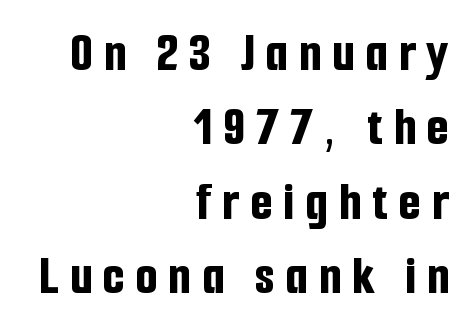
{"serif": "no", "italic": "no", "bold": "yes", "weight": "bold", "width": "condensed", "stroke_contrast": "low", "x_height": "medium", "monospaced": "no", "underline": "no", "align": "right", "line_spacing": "normal", "line_spacing_ratio": 1.33, "letter_spacing": "wide", "letter_spacing_em": 0.2, "glyph_px": 56}
